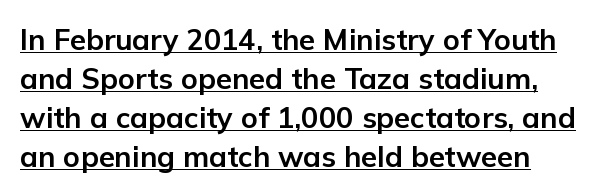
{"serif": "no", "italic": "no", "bold": "yes", "weight": "bold", "width": "normal", "stroke_contrast": "low", "x_height": "medium", "monospaced": "no", "underline": "yes", "line_spacing": "normal", "line_spacing_ratio": 1.35, "letter_spacing": "normal", "letter_spacing_em": 0.0, "glyph_px": 29}
